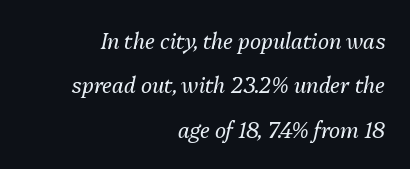
The designer dialed line spacing up above the default. Each row of text sits above clean, open space. Students, note that the glyphs here touch the page at normal intervals. Style check: oblique. The ragged edge is on the left, which tells us the setting is flush right. On a weight scale, this lands at 450 or below.
